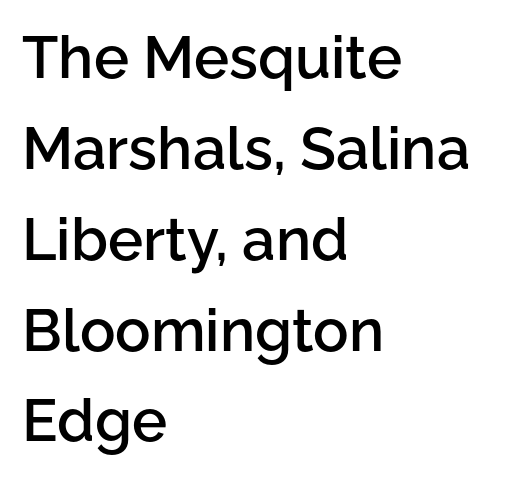
Q: Is the text bold? A: Semi-bold.
Q: Is the text italic (slanted)? A: No, it is upright.
Q: Is the typeface a serif or a sans-serif typeface? A: Sans-serif.
Q: Is the text underlined? A: No.
Q: How is the paragraph aligned? A: Left-aligned.
Q: Is the spacing between letters normal or unusually wide? A: Normal.
Q: Is the spacing between lines tight, normal or loose? A: Normal.
Q: Width (condensed, normal, or wide)? A: Normal.
Q: Stroke contrast? A: Low.
Q: x-height? A: Medium.
Q: Monospaced? A: No.
